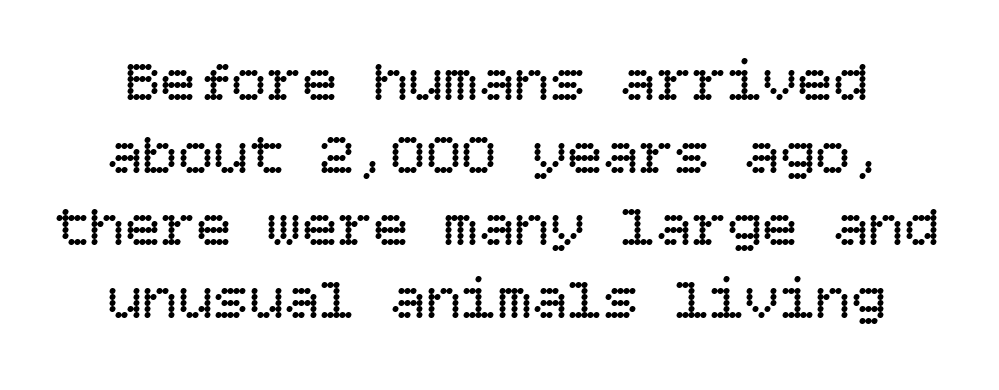
Rule under the text: the space is simply empty. Weight class: somewhere from thin through regular. Each word holds together tightly as a unit, with standard inter-letter gaps. Nope, not italic — everything's standing straight.
